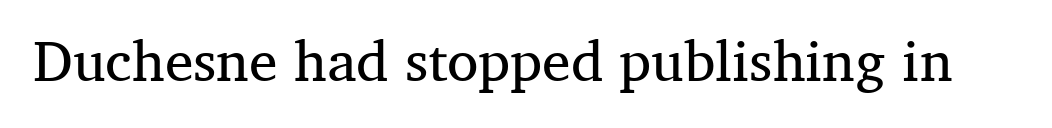
{"serif": "yes", "italic": "no", "bold": "no", "weight": "regular", "width": "normal", "stroke_contrast": "medium", "x_height": "medium", "monospaced": "no", "underline": "no", "letter_spacing": "normal", "letter_spacing_em": 0.0, "glyph_px": 57}
